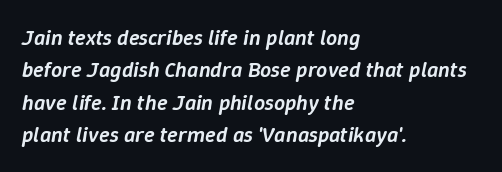
Q: Is the text bold? A: Semi-bold.
Q: Is the text italic (slanted)? A: Yes, it leans right by about 9 degrees.
Q: Is the text underlined? A: No.
Q: How is the paragraph aligned? A: Left-aligned.
Q: Is the spacing between letters normal or unusually wide? A: Normal.
Q: Is the spacing between lines tight, normal or loose? A: Normal.
